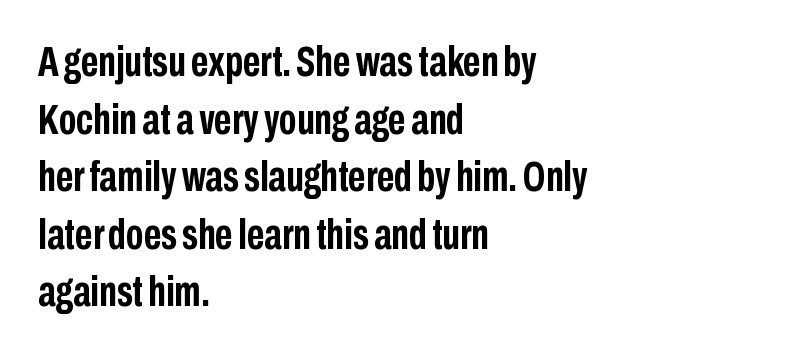
The rendering uses natural spacing where letterforms have individual widths. Heft: maximum for text — a bold. This sample uses an upright cut, with every glyph sitting square on the baseline. Words float on clear page, feet unadorned. Here the glyphs are tracked normally, forming tight word shapes.
